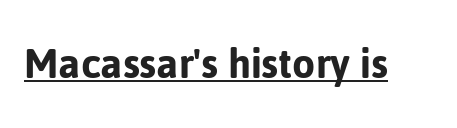
The image shows 47 px sans-serif type, upright; set normal letter spacing, underlined; low stroke contrast and a medium x-height.
